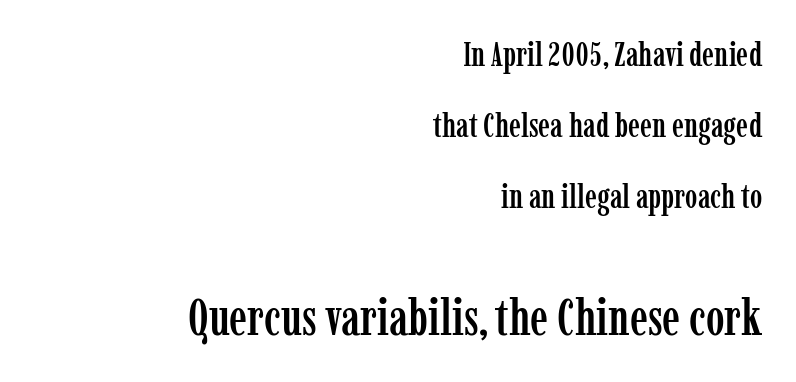
Q: Is the text italic (slanted)? A: No, it is upright.
Q: Is the typeface a serif or a sans-serif typeface? A: Serif.
Q: Is the text underlined? A: No.
Q: How is the paragraph aligned? A: Right-aligned.
Q: Is the spacing between letters normal or unusually wide? A: Normal.
Q: Is the spacing between lines tight, normal or loose? A: Loose.
Q: Which block of text is set in a larger size, the first (top) or the second (bottom)? A: The second (bottom) one.
Q: Width (condensed, normal, or wide)? A: Condensed.
Q: Stroke contrast? A: Low.
Q: x-height? A: Medium.
Q: Monospaced? A: No.
